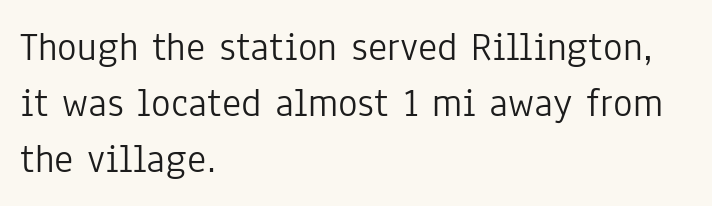
The image shows 41 px light, condensed sans-serif type, upright; set left-aligned, normal line spacing (1.36x), normal letter spacing, not underlined; low stroke contrast and a medium x-height.
